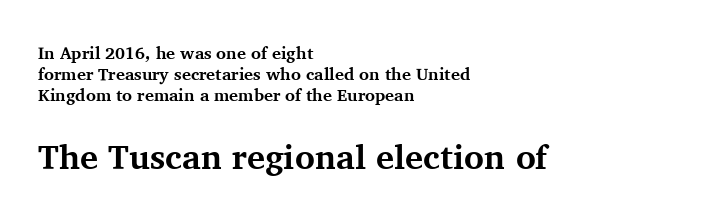
The image shows 34 px bold serif type, upright; set left-aligned, line spacing 1.24x, normal letter spacing, not underlined; the second (bottom) block is 2.0x larger; medium stroke contrast and a medium x-height.
